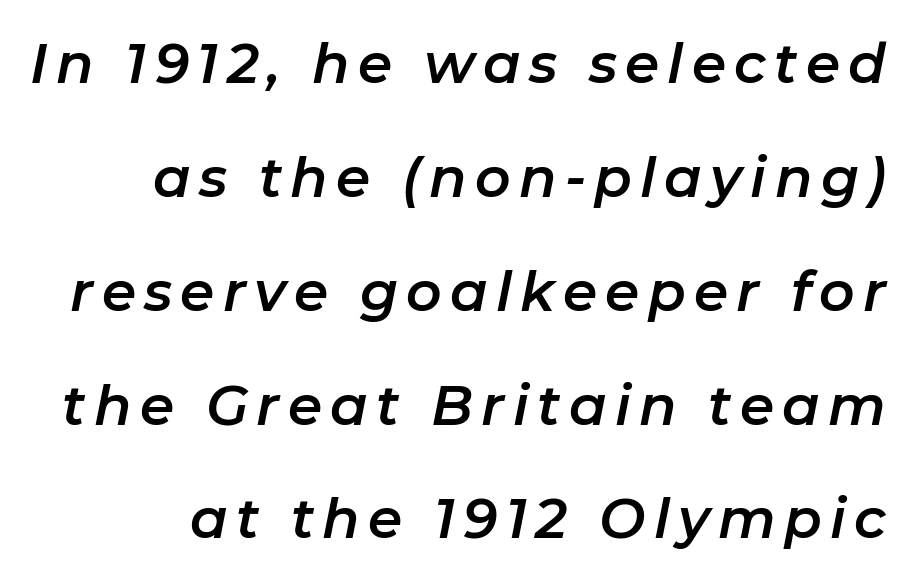
The image shows 55 px text type, italic (leaning right); set loose line spacing (2.07x), not underlined; low stroke contrast and a medium x-height.
